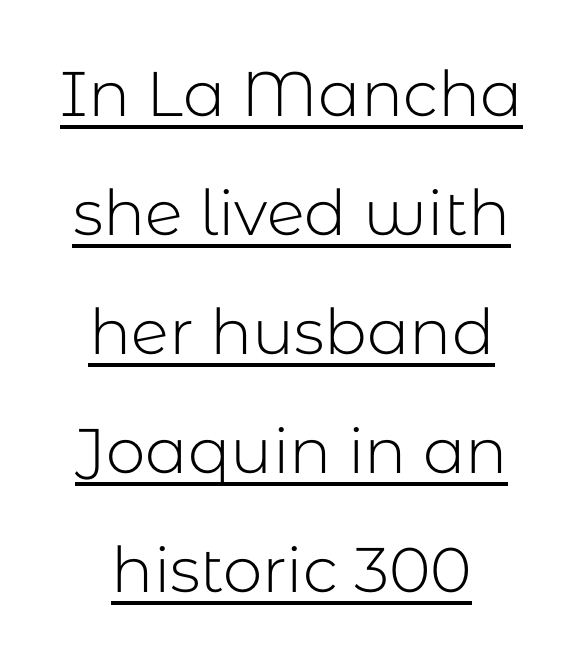
Q: Is the text bold? A: No.
Q: Is the text italic (slanted)? A: No, it is upright.
Q: Is the typeface a serif or a sans-serif typeface? A: Sans-serif.
Q: Is the text underlined? A: Yes.
Q: Is the spacing between letters normal or unusually wide? A: Normal.
Q: Width (condensed, normal, or wide)? A: Normal.
Q: Stroke contrast? A: Low.
Q: x-height? A: Medium.
Q: Monospaced? A: No.
